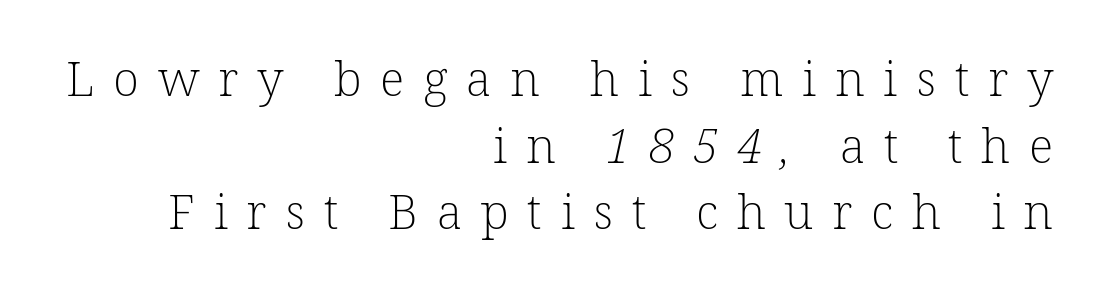
The image shows 48 px light serif type; set right-aligned, normal line spacing (1.39x), unusually wide letter spacing (+0.39 em), not underlined; low stroke contrast and a medium x-height.
